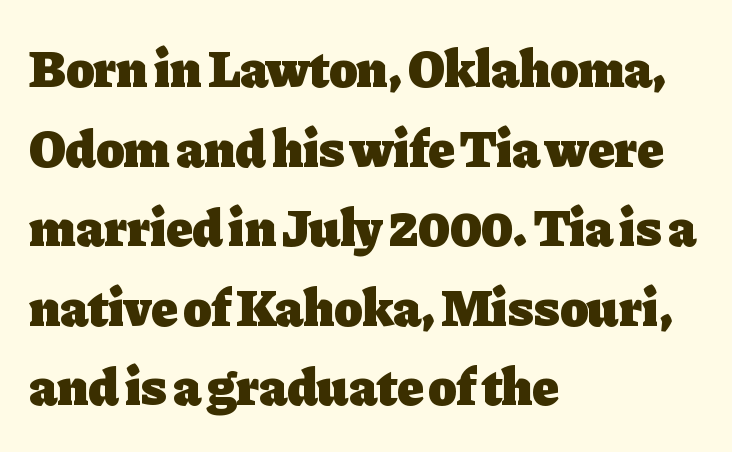
The image shows 52 px heavy serif type, upright; set left-aligned, normal line spacing (1.53x), normal letter spacing, not underlined; low stroke contrast and a medium x-height.
